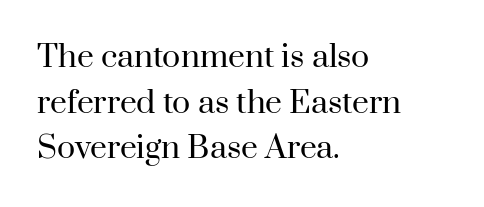
{"serif": "yes", "italic": "no", "bold": "no", "weight": "regular", "width": "normal", "stroke_contrast": "high", "x_height": "small", "monospaced": "no", "underline": "no", "align": "left", "line_spacing": "normal", "line_spacing_ratio": 1.52, "letter_spacing": "normal", "letter_spacing_em": 0.0, "glyph_px": 30}
